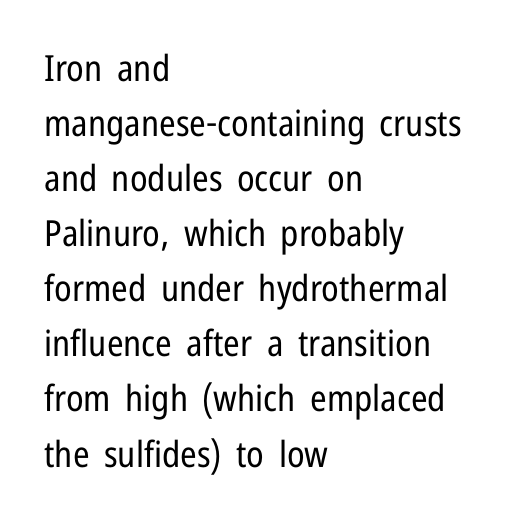
{"serif": "no", "italic": "no", "bold": "no", "weight": "regular", "width": "condensed", "stroke_contrast": "low", "x_height": "medium", "monospaced": "no", "underline": "no", "align": "left", "line_spacing": "normal", "line_spacing_ratio": 1.53, "letter_spacing": "normal", "letter_spacing_em": 0.0, "glyph_px": 36}
